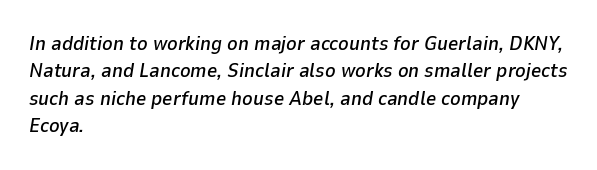
The image shows 20 px text type, italic (leaning right); set left-aligned, normal line spacing (1.37x), normal letter spacing, not underlined.
